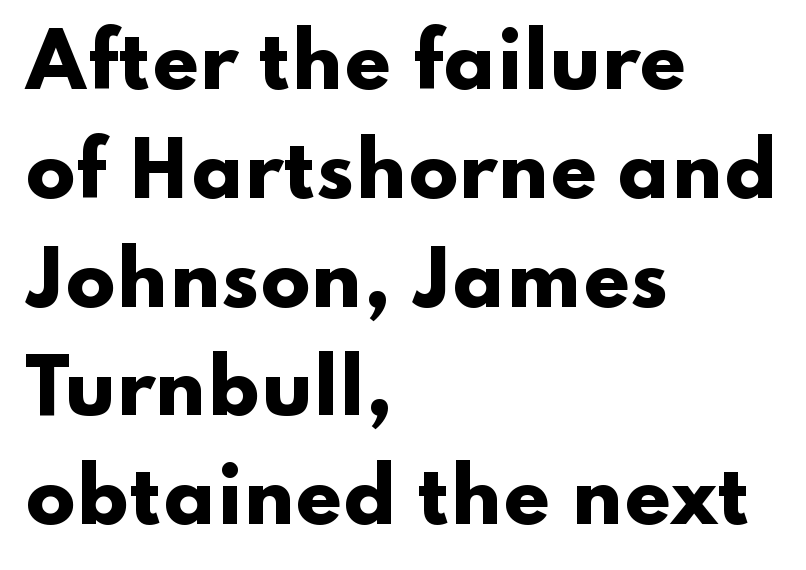
The image shows 74 px heavy, wide sans-serif type, upright; set left-aligned, normal line spacing (1.47x), normal letter spacing, not underlined; low stroke contrast and a small x-height.
